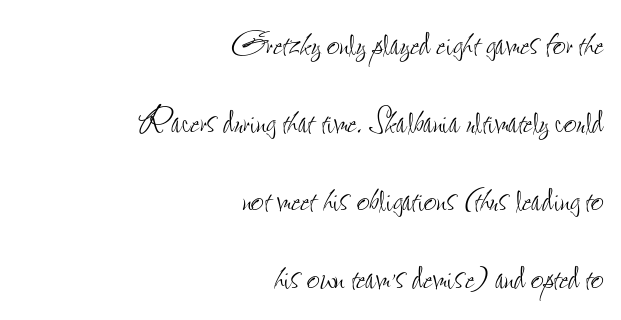
Q: Is the text bold? A: No.
Q: Is the text italic (slanted)? A: Yes.
Q: Is the text underlined? A: No.
Q: How is the paragraph aligned? A: Right-aligned.
Q: Is the spacing between letters normal or unusually wide? A: Normal.
Q: Width (condensed, normal, or wide)? A: Condensed.
Q: Stroke contrast? A: Low.
Q: x-height? A: Small.
Q: Monospaced? A: No.
